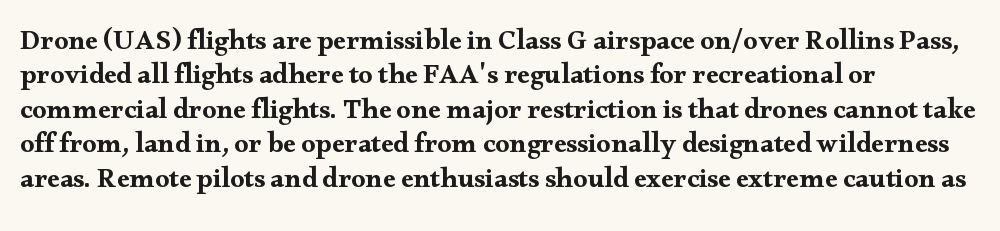
Q: Is the text italic (slanted)? A: No, it is upright.
Q: Is the typeface a serif or a sans-serif typeface? A: Serif.
Q: Is the text underlined? A: No.
Q: How is the paragraph aligned? A: Left-aligned.
Q: Is the spacing between letters normal or unusually wide? A: Normal.
Q: Width (condensed, normal, or wide)? A: Wide.
Q: Stroke contrast? A: Medium.
Q: x-height? A: Small.
Q: Monospaced? A: No.
